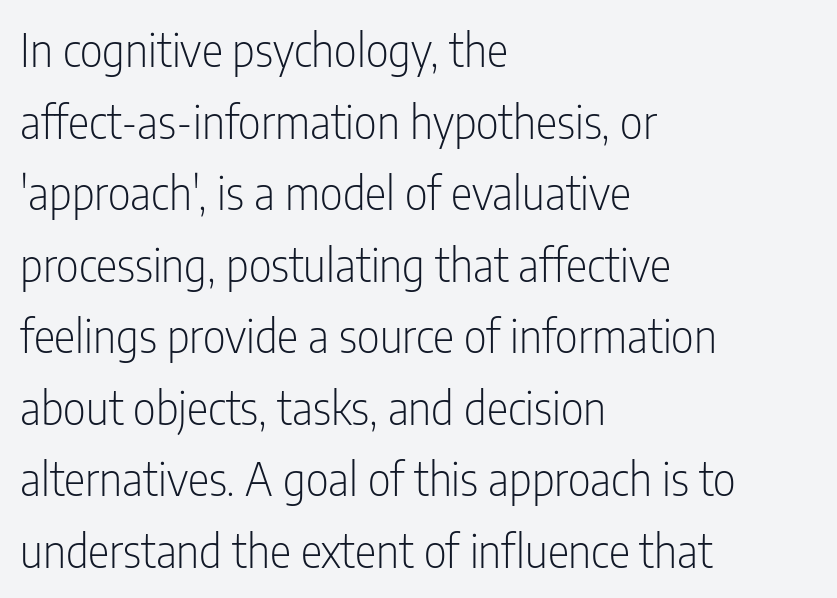
The image shows 45 px light, condensed sans-serif type, upright; set left-aligned, normal line spacing (1.59x), normal letter spacing, not underlined; low stroke contrast and a medium x-height.
